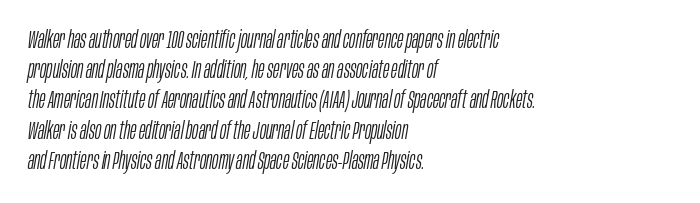
Q: Is the text bold? A: No.
Q: Is the text italic (slanted)? A: Yes, it leans right by about 10 degrees.
Q: Is the text underlined? A: No.
Q: How is the paragraph aligned? A: Left-aligned.
Q: Is the spacing between letters normal or unusually wide? A: Normal.
Q: Is the spacing between lines tight, normal or loose? A: Normal.
